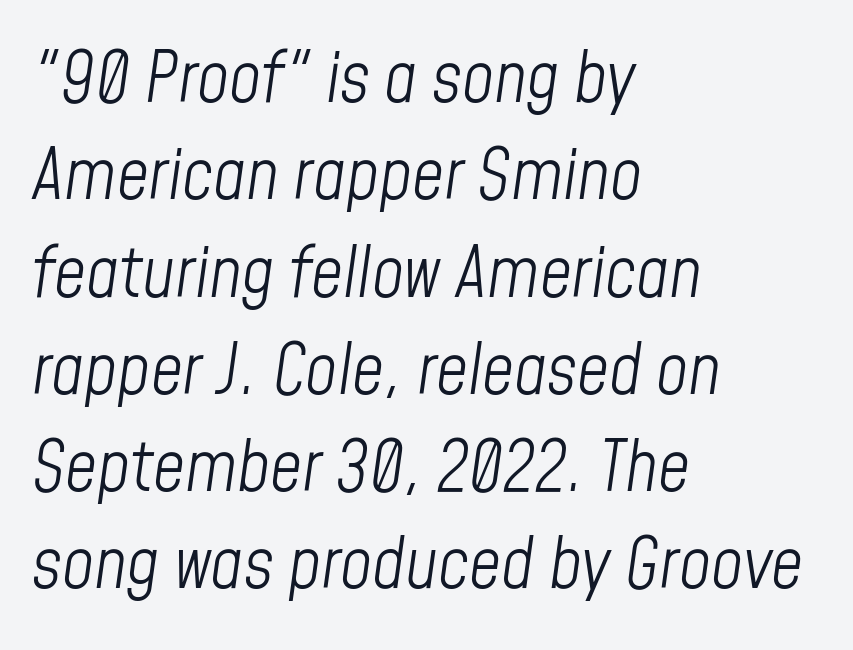
The image shows 70 px light, condensed type, italic (leaning right); set left-aligned, normal line spacing (1.39x), normal letter spacing, not underlined; low stroke contrast and a medium x-height.
